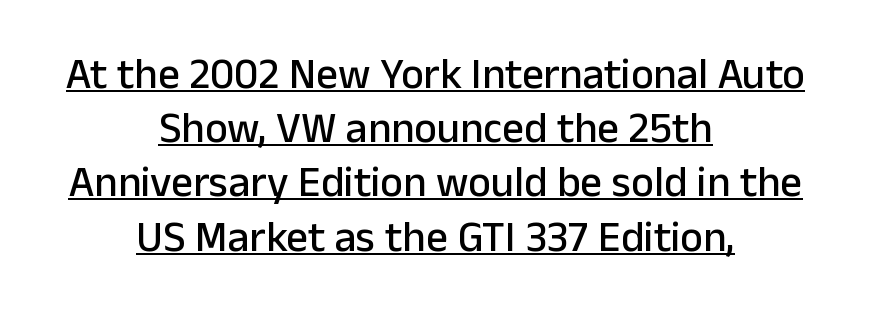
Q: Is the text italic (slanted)? A: No, it is upright.
Q: Is the typeface a serif or a sans-serif typeface? A: Sans-serif.
Q: Is the text underlined? A: Yes.
Q: How is the paragraph aligned? A: Centered.
Q: Is the spacing between letters normal or unusually wide? A: Normal.
Q: Is the spacing between lines tight, normal or loose? A: Normal.
Q: Width (condensed, normal, or wide)? A: Normal.
Q: Stroke contrast? A: Low.
Q: x-height? A: Medium.
Q: Monospaced? A: No.
